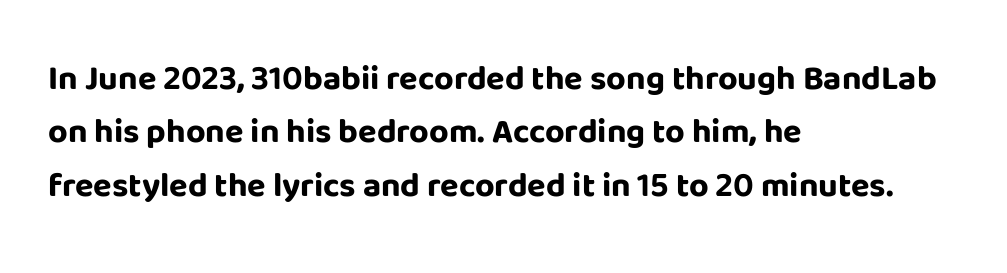
{"serif": "no", "italic": "no", "bold": "yes", "weight": "bold", "width": "normal", "stroke_contrast": "low", "x_height": "large", "monospaced": "no", "underline": "no", "align": "left", "line_spacing": "normal", "line_spacing_ratio": 1.57, "letter_spacing": "normal", "letter_spacing_em": 0.0, "glyph_px": 34}
